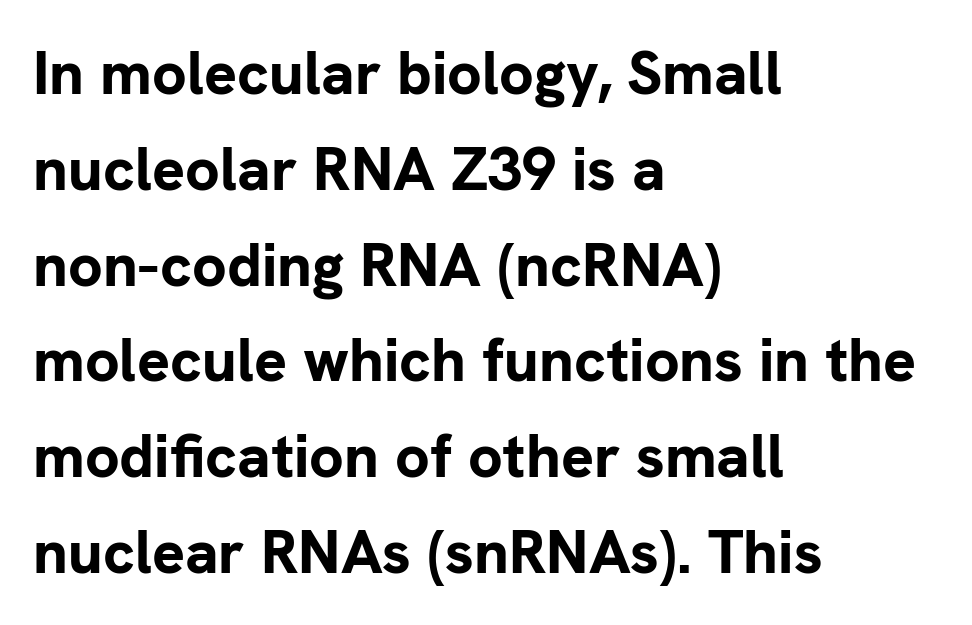
The image shows 61 px bold sans-serif type, upright; set left-aligned, normal line spacing (1.57x), normal letter spacing, not underlined; low stroke contrast and a medium x-height.
